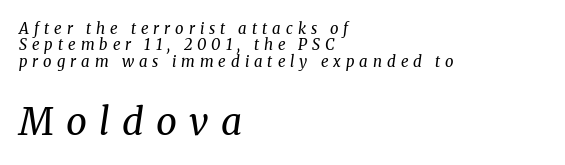
Q: Is the text bold? A: No.
Q: Is the text italic (slanted)? A: Yes, it leans right by about 8 degrees.
Q: Is the typeface a serif or a sans-serif typeface? A: Serif.
Q: Is the text underlined? A: No.
Q: How is the paragraph aligned? A: Left-aligned.
Q: Is the spacing between letters normal or unusually wide? A: Unusually wide.
Q: Is the spacing between lines tight, normal or loose? A: Tight.
Q: Which block of text is set in a larger size, the first (top) or the second (bottom)? A: The second (bottom) one.
Q: Width (condensed, normal, or wide)? A: Normal.
Q: Stroke contrast? A: Medium.
Q: x-height? A: Medium.
Q: Monospaced? A: No.
